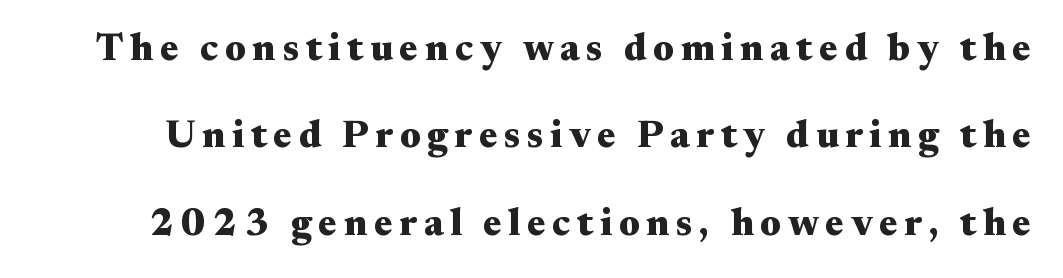
Q: Is the text bold? A: Yes.
Q: Is the text italic (slanted)? A: No, it is upright.
Q: Is the typeface a serif or a sans-serif typeface? A: Serif.
Q: Is the text underlined? A: No.
Q: Is the spacing between lines tight, normal or loose? A: Loose.
Q: Width (condensed, normal, or wide)? A: Wide.
Q: Stroke contrast? A: Medium.
Q: x-height? A: Small.
Q: Monospaced? A: No.
